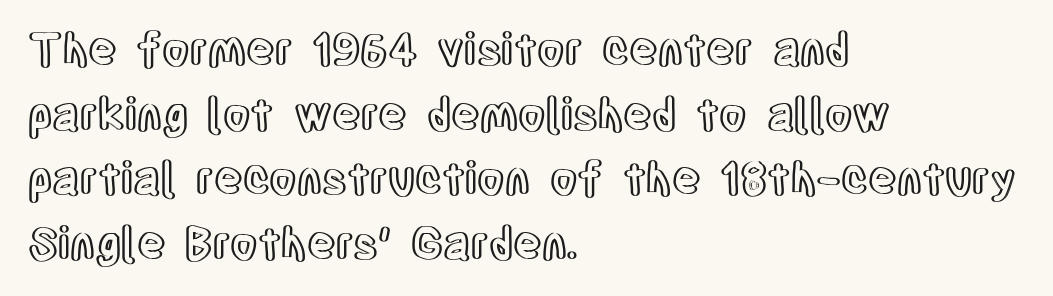
{"italic": "no", "width": "condensed", "x_height": "large", "monospaced": "no", "underline": "no", "align": "left", "line_spacing": "normal", "line_spacing_ratio": 1.47, "letter_spacing": "normal", "letter_spacing_em": 0.0, "glyph_px": 44}
